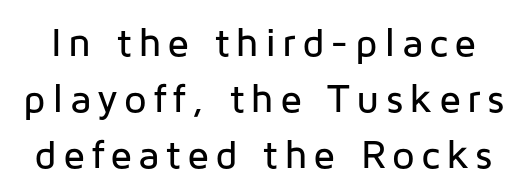
The image shows 40 px sans-serif type, upright; set normal line spacing (1.4x), not underlined; low stroke contrast and a medium x-height.
